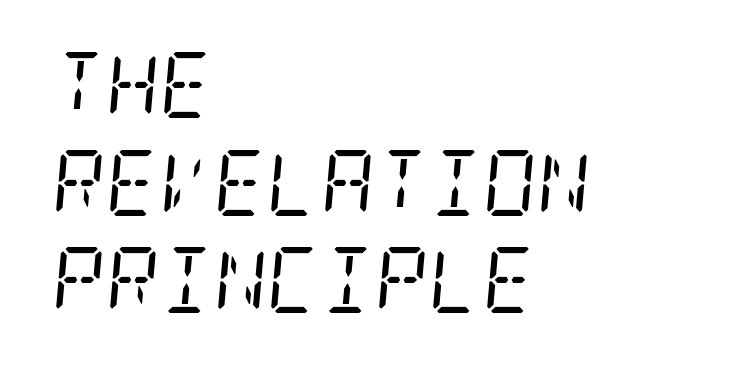
The image shows 66 px regular-weight, condensed serif type, italic (leaning right); set left-aligned, normal line spacing (1.48x), normal letter spacing, not underlined; low stroke contrast and a large x-height.
